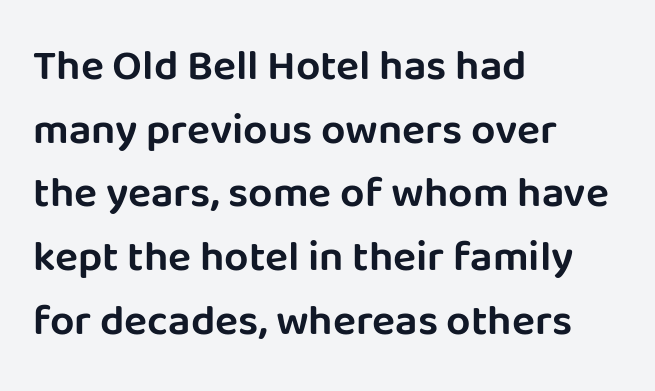
The image shows 43 px sans-serif type, upright; set left-aligned, normal line spacing (1.48x), normal letter spacing, not underlined; low stroke contrast and a large x-height.
